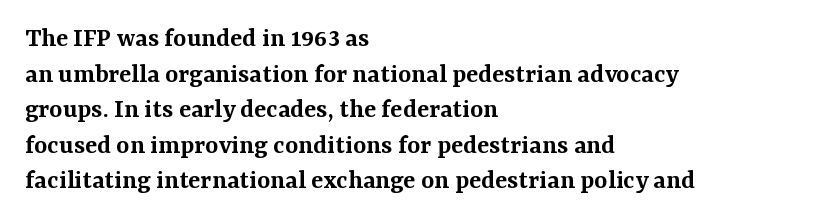
Q: Is the text bold? A: Semi-bold.
Q: Is the text italic (slanted)? A: No, it is upright.
Q: Is the typeface a serif or a sans-serif typeface? A: Serif.
Q: Is the text underlined? A: No.
Q: How is the paragraph aligned? A: Left-aligned.
Q: Is the spacing between letters normal or unusually wide? A: Normal.
Q: Is the spacing between lines tight, normal or loose? A: Normal.
Q: Width (condensed, normal, or wide)? A: Normal.
Q: Stroke contrast? A: Medium.
Q: x-height? A: Medium.
Q: Monospaced? A: No.
